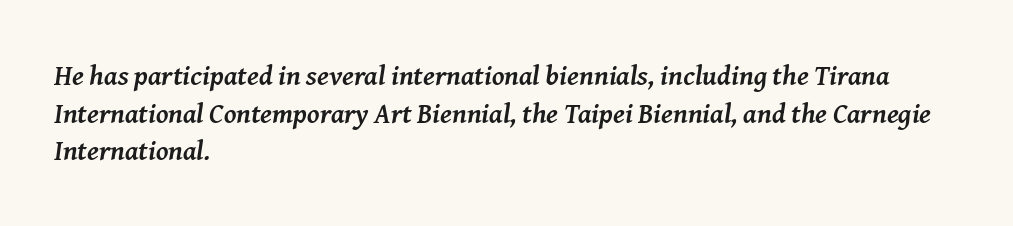
{"serif": "yes", "italic": "yes", "lean": "right", "slant_degrees": 8, "bold": "yes", "weight": "semibold", "width": "normal", "stroke_contrast": "medium", "x_height": "medium", "monospaced": "no", "underline": "no", "align": "left", "line_spacing": "normal", "line_spacing_ratio": 1.34, "letter_spacing": "normal", "letter_spacing_em": 0.0, "glyph_px": 28}
